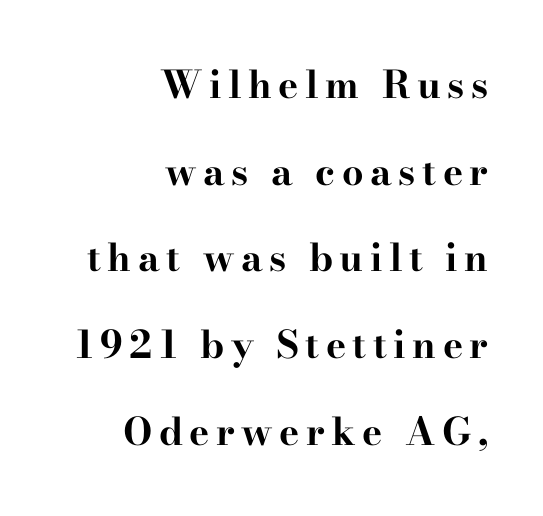
Q: Is the text bold? A: Yes.
Q: Is the text italic (slanted)? A: No, it is upright.
Q: Is the typeface a serif or a sans-serif typeface? A: Serif.
Q: Is the text underlined? A: No.
Q: How is the paragraph aligned? A: Right-aligned.
Q: Is the spacing between lines tight, normal or loose? A: Loose.
Q: Width (condensed, normal, or wide)? A: Wide.
Q: Stroke contrast? A: High.
Q: x-height? A: Small.
Q: Monospaced? A: No.
